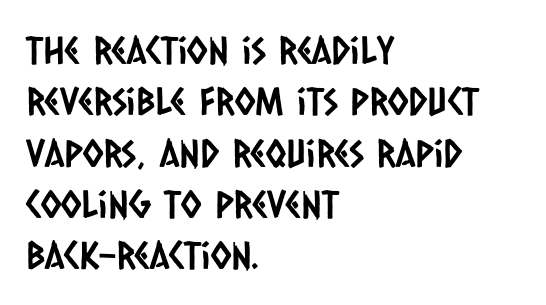
The image shows 38 px condensed sans-serif type; set left-aligned, normal line spacing (1.35x), normal letter spacing, not underlined; low stroke contrast and a large x-height.
